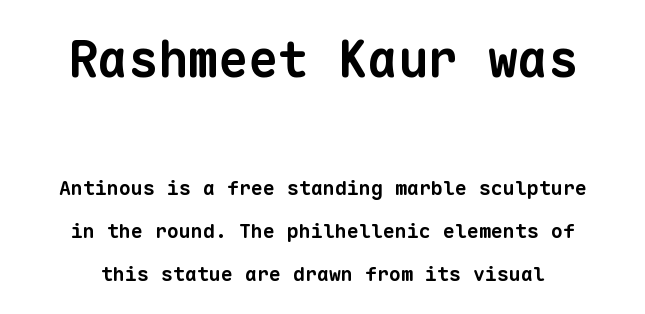
The image shows 50 px bold sans-serif type, monospaced; set centered, loose line spacing (2.16x), normal letter spacing, not underlined; the first (top) block is 2.5x larger; low stroke contrast and a medium x-height.
